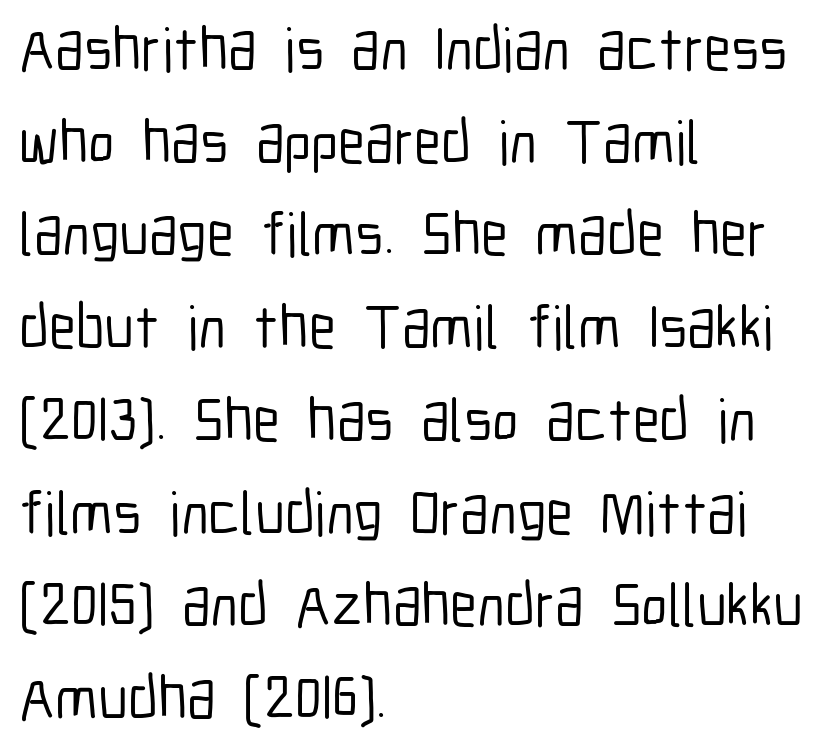
{"serif": "no", "italic": "no", "width": "condensed", "stroke_contrast": "low", "x_height": "medium", "monospaced": "no", "underline": "no", "align": "left", "line_spacing": "normal", "line_spacing_ratio": 1.52, "letter_spacing": "normal", "letter_spacing_em": 0.0, "glyph_px": 61}
